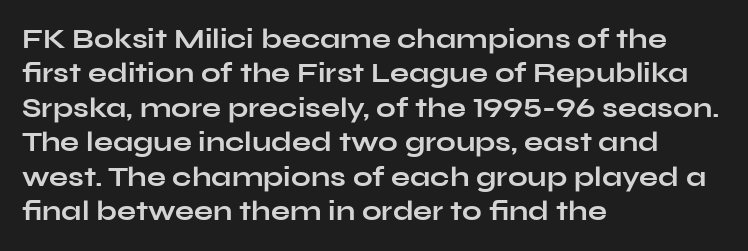
Q: Is the text bold? A: Yes.
Q: Is the text italic (slanted)? A: No, it is upright.
Q: Is the typeface a serif or a sans-serif typeface? A: Sans-serif.
Q: Is the text underlined? A: No.
Q: How is the paragraph aligned? A: Left-aligned.
Q: Is the spacing between letters normal or unusually wide? A: Normal.
Q: Width (condensed, normal, or wide)? A: Wide.
Q: Stroke contrast? A: Low.
Q: x-height? A: Medium.
Q: Monospaced? A: No.
